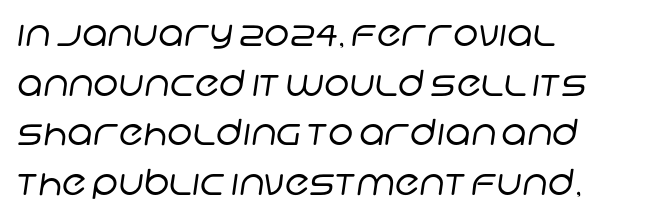
The font is comparable to plain body text, perhaps lighter. Every row of glyphs begins at an identical x-position on the left. Just letters on the line, the space beneath them empty. Observe the ordinary spacing: letters are neighbours, not strangers. Quick note: interline space is typical.
